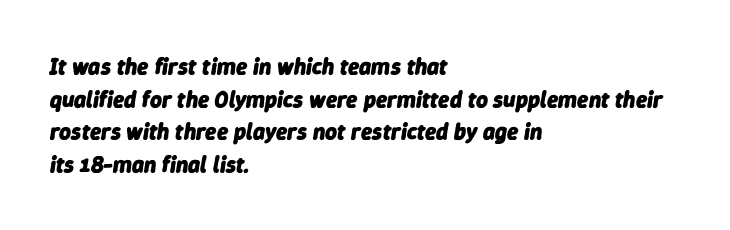
The rendering keeps characters at their native spacing. Plenty of ink on the page — the face is bold. Style check: oblique. Type without underlining. Leading matches the norm, producing a regular column. Caption: multi-line text, flush left, ragged right.
